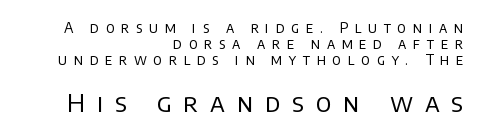
The rendering uses a small line-height, squeezing the rows. The lettering holds an erect, upright posture throughout. The string is rendered with underlining switched off. Is the stroke heavy? The answer is a plain regular-or-lighter. The ragged edge is on the left, which tells us the setting is flush right.
